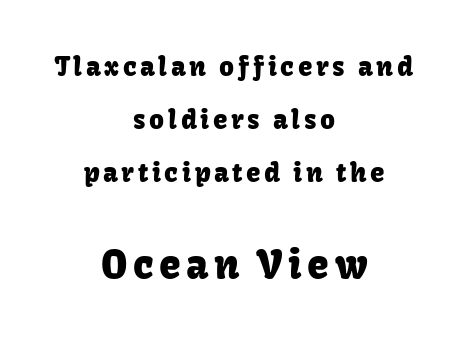
{"serif": "no", "italic": "no", "width": "normal", "stroke_contrast": "low", "x_height": "medium", "monospaced": "no", "underline": "no", "align": "center", "line_spacing": "loose", "line_spacing_ratio": 2.04, "larger_block": "second", "size_ratio": 1.5, "glyph_px": 39}
